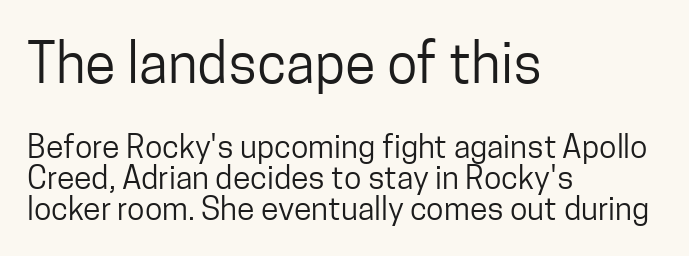
The image shows 56 px regular-weight, condensed sans-serif type, upright; set left-aligned, tight line spacing (0.97x), normal letter spacing, not underlined; the first (top) block is 1.75x larger; low stroke contrast and a medium x-height.
